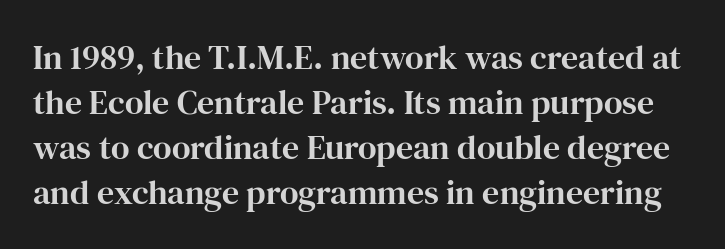
{"serif": "yes", "italic": "no", "width": "normal", "stroke_contrast": "high", "x_height": "medium", "monospaced": "no", "underline": "no", "line_spacing": "normal", "line_spacing_ratio": 1.32, "letter_spacing": "normal", "letter_spacing_em": 0.0, "glyph_px": 34}
